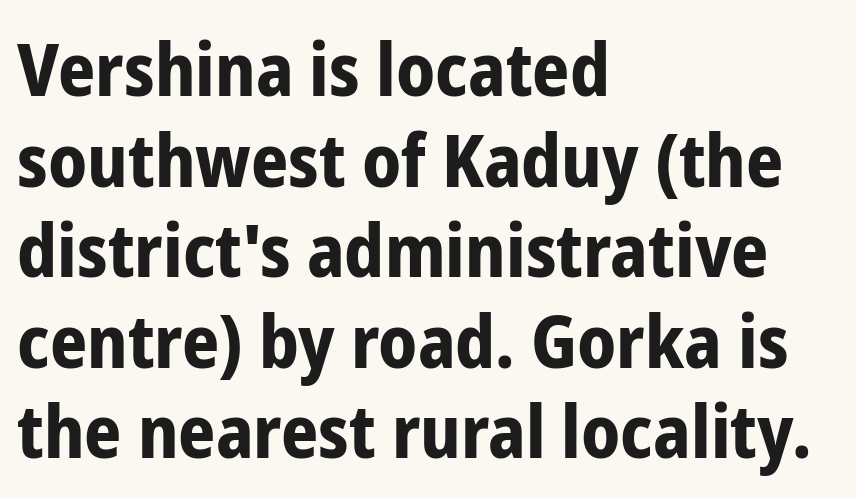
Do the letters lean? They stand straight. The setting favours the left margin, as ordinary paragraphs usually do. The rendering uses natural spacing where letterforms have individual widths. Beneath every word, the page is bare. Caption: standard tracking, unaltered. Serifs: no, the terminals of the letterforms are clean.
